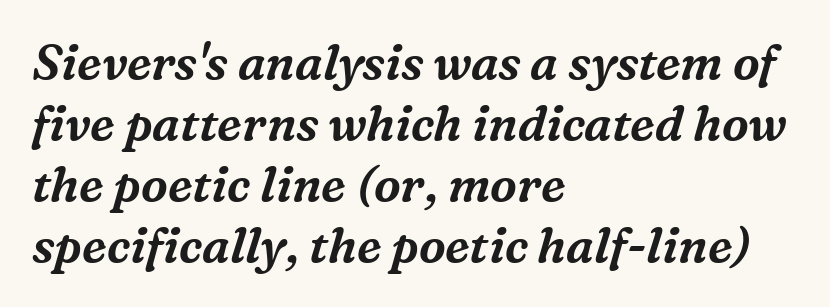
Check the space under the baseline: it is left empty. Do the characters align in a grid? No, the font is proportional. The face used here is seriffed, in the tradition of book romans. Default kerning and tracking; the words read as compact shapes. It's the slanting kind of type.
